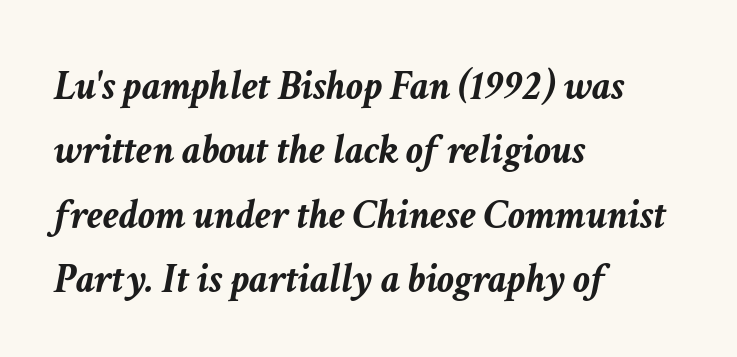
Q: Is the text bold? A: Yes.
Q: Is the text italic (slanted)? A: Yes, it leans right by about 11 degrees.
Q: Is the text underlined? A: No.
Q: How is the paragraph aligned? A: Left-aligned.
Q: Is the spacing between letters normal or unusually wide? A: Normal.
Q: Is the spacing between lines tight, normal or loose? A: Normal.
Q: Width (condensed, normal, or wide)? A: Normal.
Q: Stroke contrast? A: Low.
Q: x-height? A: Medium.
Q: Monospaced? A: No.
